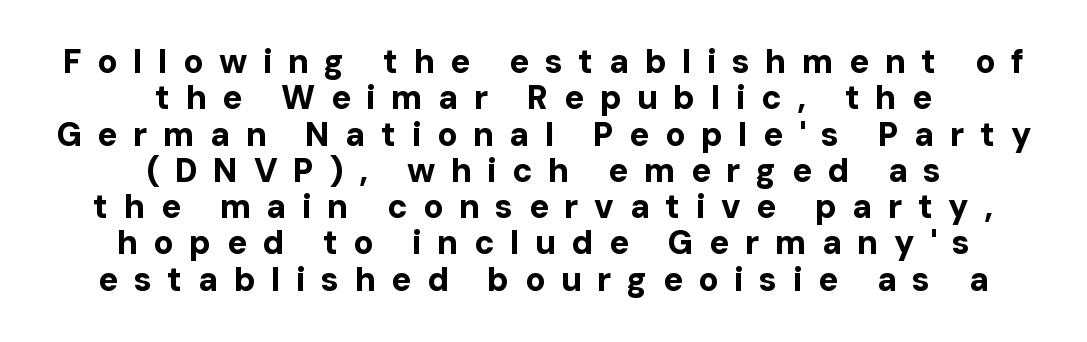
Q: Is the text bold? A: Yes.
Q: Is the text italic (slanted)? A: No, it is upright.
Q: Is the typeface a serif or a sans-serif typeface? A: Sans-serif.
Q: Is the text underlined? A: No.
Q: How is the paragraph aligned? A: Centered.
Q: Is the spacing between letters normal or unusually wide? A: Unusually wide.
Q: Is the spacing between lines tight, normal or loose? A: Tight.
Q: Width (condensed, normal, or wide)? A: Normal.
Q: Stroke contrast? A: Low.
Q: x-height? A: Medium.
Q: Monospaced? A: No.
